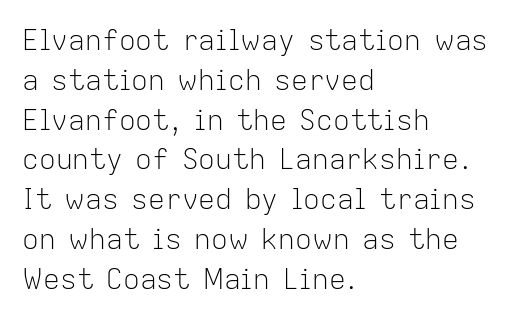
The image shows 28 px light sans-serif type, upright; set left-aligned, normal line spacing (1.42x), normal letter spacing, not underlined; low stroke contrast and a medium x-height.
